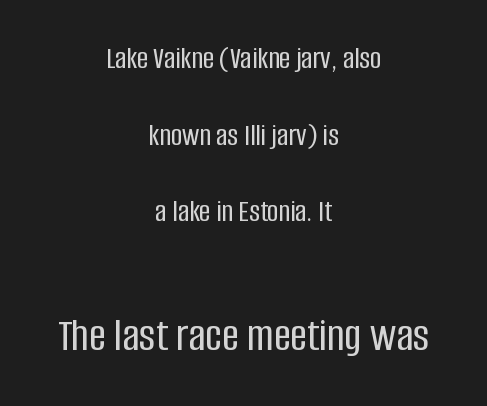
Tracking value appears to be zero — textbook default spacing. Each line is balanced around a shared central axis. Is this a fixed-width face? No — the glyphs have proportional, varying widths. Rule under the text: the space is simply empty. Type style note: lacks serifs.
